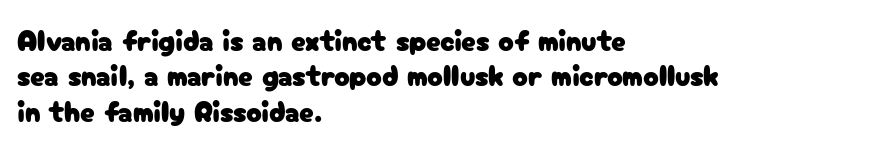
Q: Is the text italic (slanted)? A: No, it is upright.
Q: Is the typeface a serif or a sans-serif typeface? A: Sans-serif.
Q: Is the text underlined? A: No.
Q: How is the paragraph aligned? A: Left-aligned.
Q: Is the spacing between letters normal or unusually wide? A: Normal.
Q: Width (condensed, normal, or wide)? A: Normal.
Q: Stroke contrast? A: Low.
Q: x-height? A: Medium.
Q: Monospaced? A: No.
